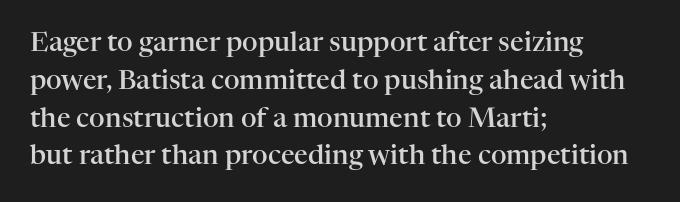
The image shows 27 px text type, upright; set left-aligned, normal line spacing (1.4x), normal letter spacing, not underlined.
